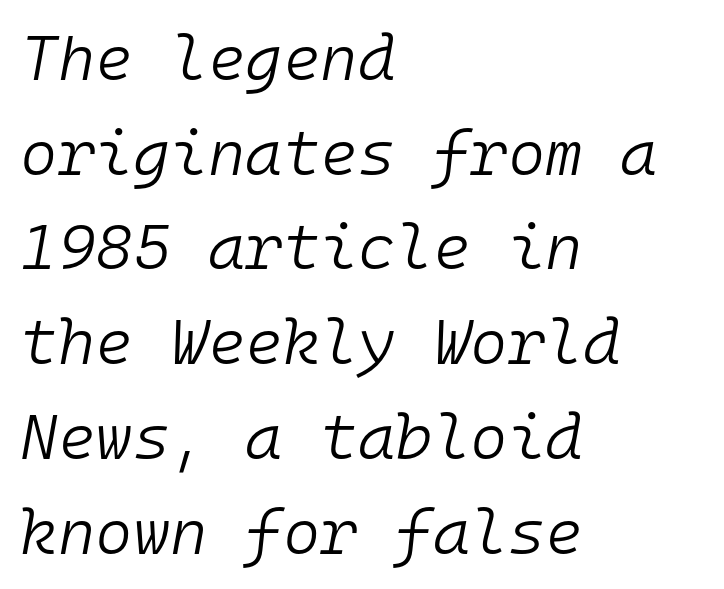
{"italic": "yes", "lean": "right", "slant_degrees": 10, "bold": "no", "weight": "light", "width": "normal", "stroke_contrast": "low", "x_height": "medium", "monospaced": "yes", "underline": "no", "align": "left", "line_spacing": "normal", "line_spacing_ratio": 1.48, "letter_spacing": "normal", "letter_spacing_em": 0.0, "glyph_px": 64}
